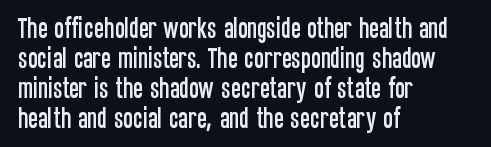
The image shows 23 px text type, upright; set left-aligned, normal line spacing (1.31x), normal letter spacing, not underlined.
